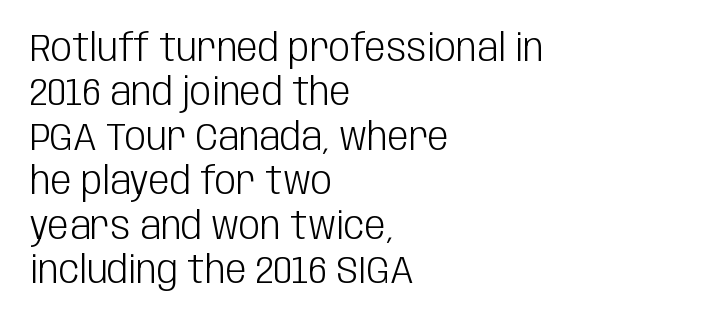
A typesetter would label this face a sans. Typeset ragged right — the left edge is the straight one. The strokes are not fattened; the text isn't bold. Compared with typical body copy, the letter spacing here is the same. The words here are not underlined.
